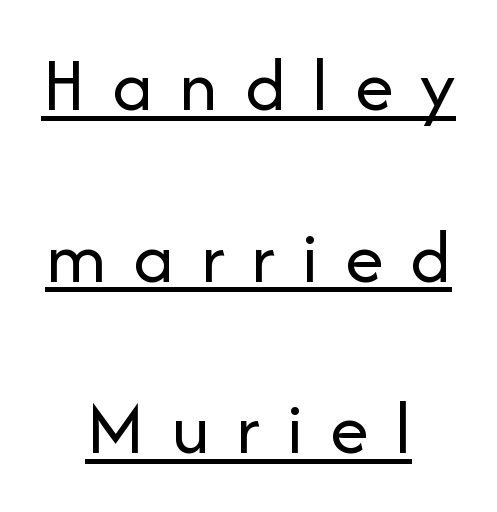
The image shows 78 px regular-weight sans-serif type, upright; set centered, loose line spacing (2.2x), unusually wide letter spacing (+0.34 em), underlined; low stroke contrast and a medium x-height.
